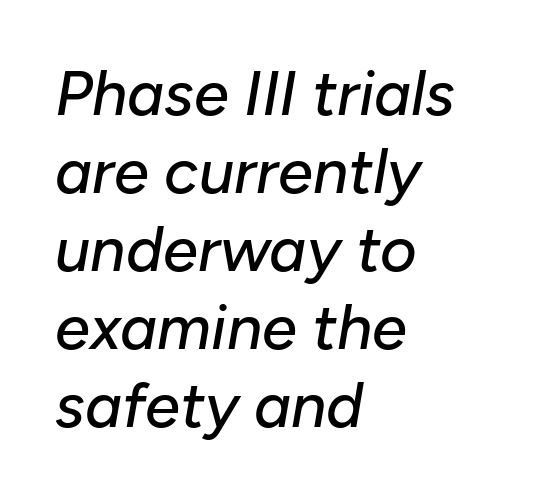
The image shows 63 px text type, italic (leaning right); set left-aligned, line spacing 1.24x, normal letter spacing, not underlined; low stroke contrast and a medium x-height.
